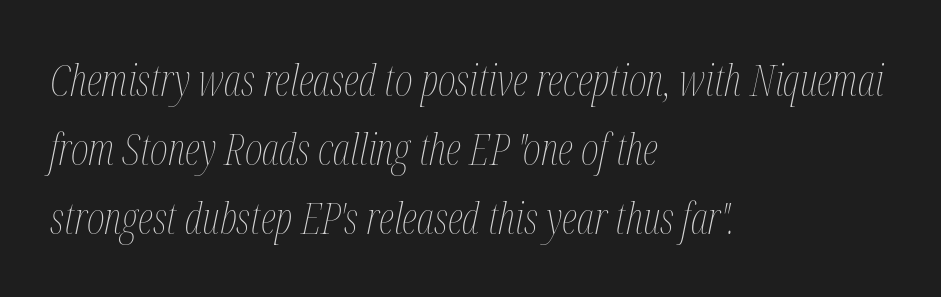
{"italic": "yes", "lean": "right", "slant_degrees": 12, "bold": "no", "weight": "thin", "width": "condensed", "stroke_contrast": "medium", "x_height": "medium", "monospaced": "no", "underline": "no", "align": "left", "line_spacing": "normal", "line_spacing_ratio": 1.6, "letter_spacing": "normal", "letter_spacing_em": 0.0, "glyph_px": 43}
